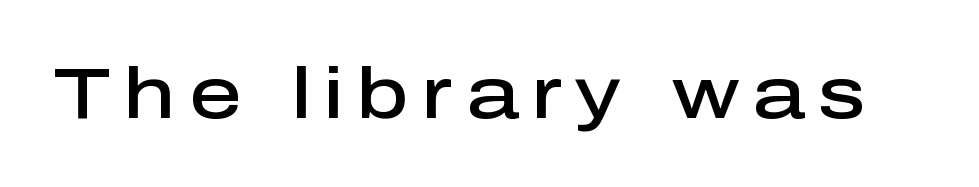
The image shows 73 px semibold sans-serif type, upright; set not underlined; low stroke contrast and a medium x-height.
